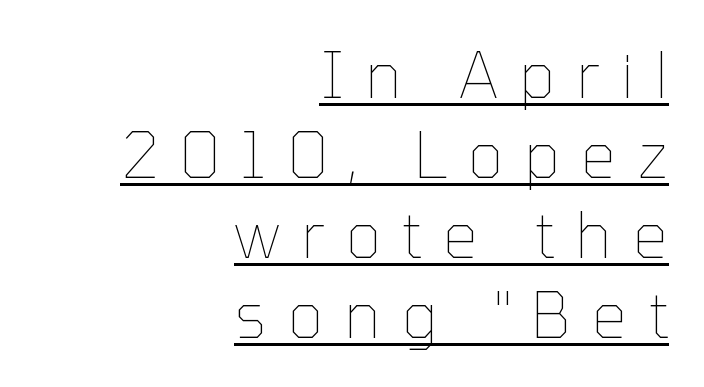
Q: Is the text bold? A: No.
Q: Is the text italic (slanted)? A: No, it is upright.
Q: Is the text underlined? A: Yes.
Q: How is the paragraph aligned? A: Right-aligned.
Q: Is the spacing between letters normal or unusually wide? A: Unusually wide.
Q: Is the spacing between lines tight, normal or loose? A: Normal.
Q: Width (condensed, normal, or wide)? A: Normal.
Q: Stroke contrast? A: Low.
Q: x-height? A: Medium.
Q: Monospaced? A: No.
